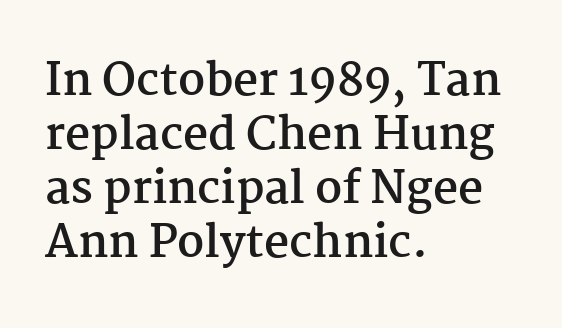
Looks like regular typesetting: each glyph gets only the width it needs. Here the glyphs are tracked normally, forming tight word shapes. Its strokes are broad and dark, the hallmark of bold type. Small tapered or slab feet sit at the stroke ends, so this counts as serif.
